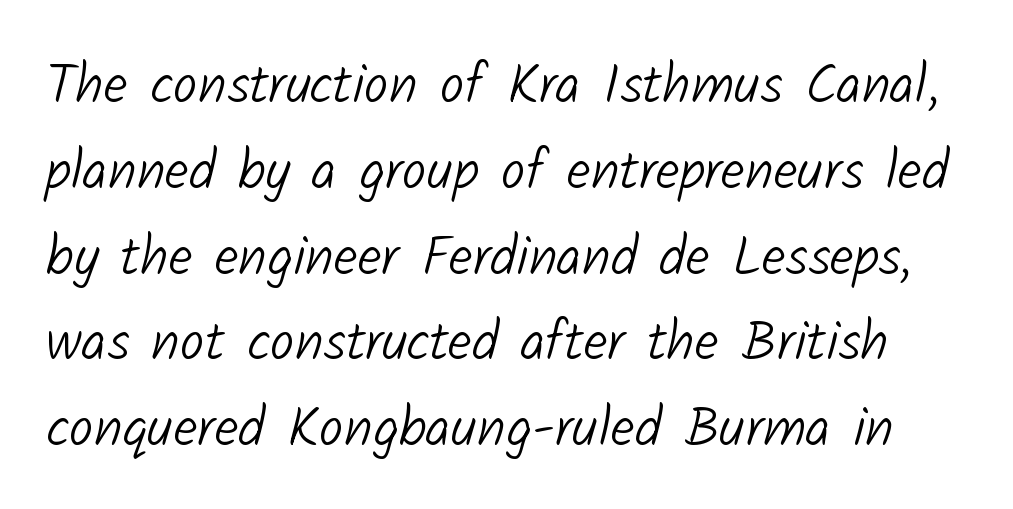
Q: Is the text bold? A: No.
Q: Is the typeface a serif or a sans-serif typeface? A: Sans-serif.
Q: Is the text underlined? A: No.
Q: Is the spacing between letters normal or unusually wide? A: Normal.
Q: Is the spacing between lines tight, normal or loose? A: Normal.
Q: Width (condensed, normal, or wide)? A: Normal.
Q: Stroke contrast? A: Low.
Q: x-height? A: Medium.
Q: Monospaced? A: No.
